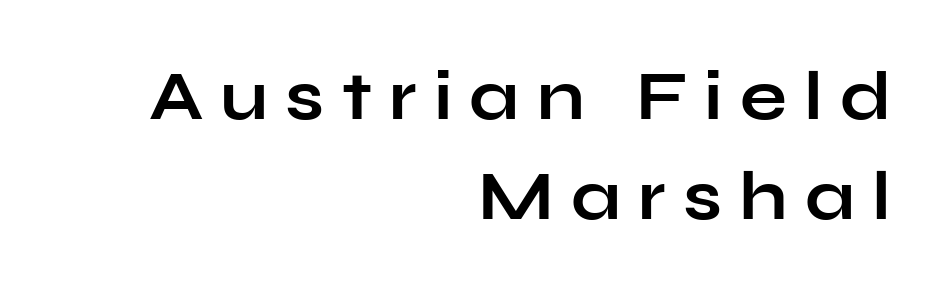
Q: Is the text bold? A: Yes.
Q: Is the text italic (slanted)? A: No, it is upright.
Q: Is the typeface a serif or a sans-serif typeface? A: Sans-serif.
Q: Is the text underlined? A: No.
Q: How is the paragraph aligned? A: Right-aligned.
Q: Is the spacing between letters normal or unusually wide? A: Unusually wide.
Q: Is the spacing between lines tight, normal or loose? A: Normal.
Q: Width (condensed, normal, or wide)? A: Wide.
Q: Stroke contrast? A: Low.
Q: x-height? A: Medium.
Q: Monospaced? A: No.
